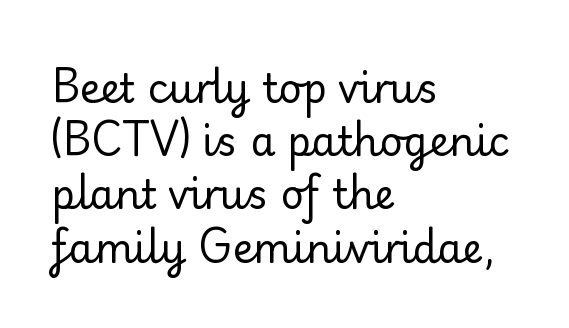
Leftover space on each line is placed entirely after the last word. The designer went with a serif here, giving each stem small feet. Italic: no, the glyphs are upright roman. You could not count columns in this text — the font is proportionally spaced. No extra tracking has been applied to these lines.
